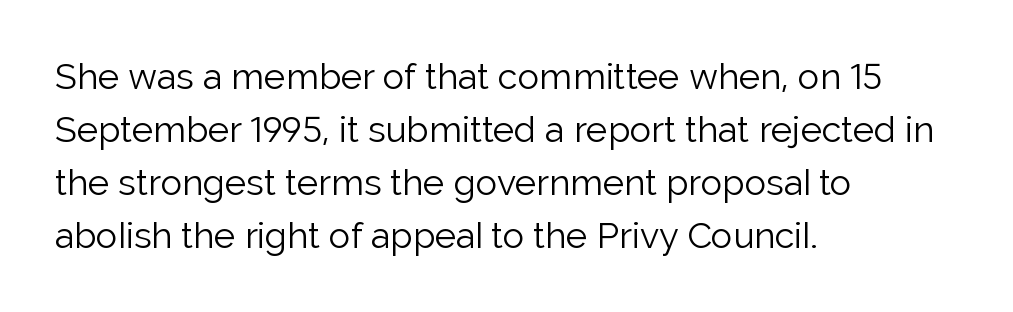
Q: Is the text bold? A: No.
Q: Is the text italic (slanted)? A: No, it is upright.
Q: Is the typeface a serif or a sans-serif typeface? A: Sans-serif.
Q: Is the text underlined? A: No.
Q: How is the paragraph aligned? A: Left-aligned.
Q: Is the spacing between letters normal or unusually wide? A: Normal.
Q: Is the spacing between lines tight, normal or loose? A: Normal.
Q: Width (condensed, normal, or wide)? A: Normal.
Q: Stroke contrast? A: Low.
Q: x-height? A: Medium.
Q: Monospaced? A: No.
